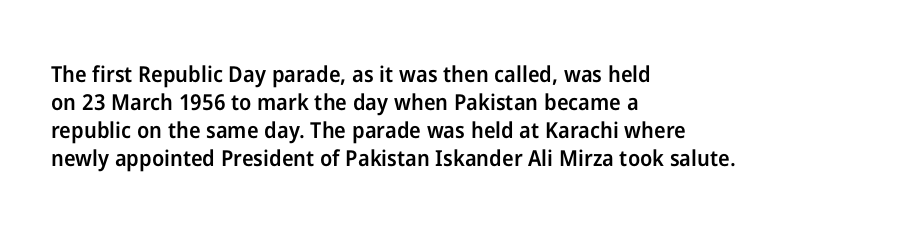
Q: Is the text bold? A: Semi-bold.
Q: Is the text italic (slanted)? A: No, it is upright.
Q: Is the text underlined? A: No.
Q: How is the paragraph aligned? A: Left-aligned.
Q: Is the spacing between letters normal or unusually wide? A: Normal.
Q: Is the spacing between lines tight, normal or loose? A: Normal.
